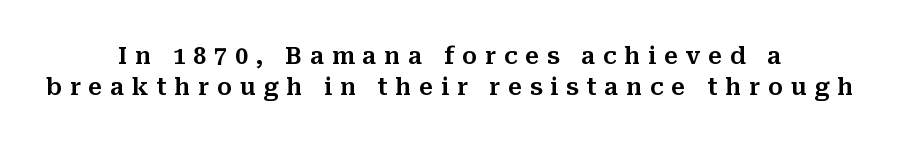
The image shows 23 px text type, upright; set centered, normal line spacing (1.34x), unusually wide letter spacing (+0.34 em), not underlined.
